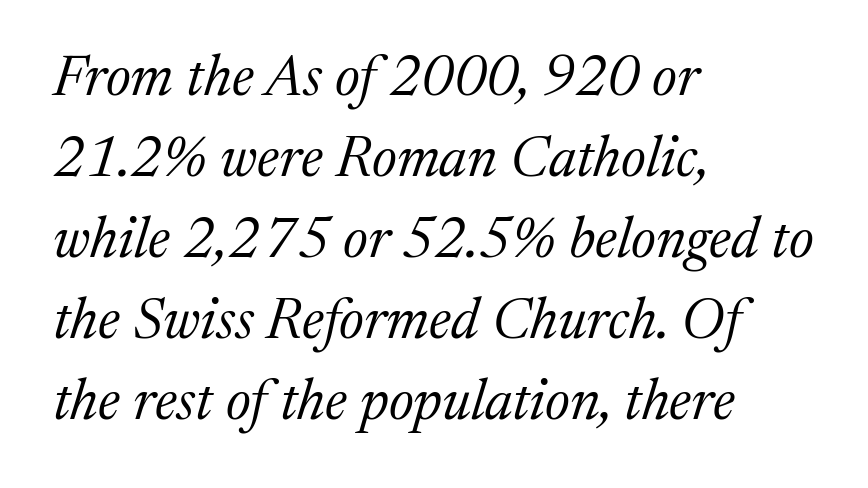
{"serif": "yes", "italic": "yes", "lean": "right", "slant_degrees": 17, "bold": "no", "weight": "regular", "width": "normal", "stroke_contrast": "medium", "x_height": "medium", "monospaced": "no", "underline": "no", "align": "left", "line_spacing": "normal", "line_spacing_ratio": 1.42, "letter_spacing": "normal", "letter_spacing_em": 0.0, "glyph_px": 57}
